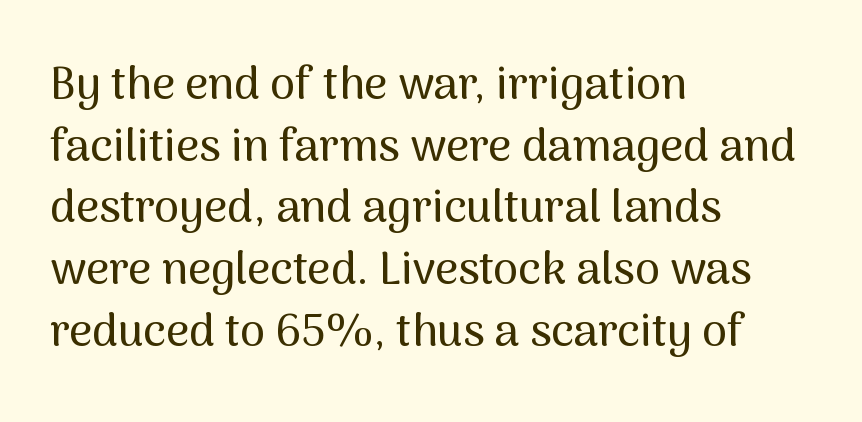
Q: Is the text italic (slanted)? A: No, it is upright.
Q: Is the typeface a serif or a sans-serif typeface? A: Sans-serif.
Q: Is the text underlined? A: No.
Q: How is the paragraph aligned? A: Left-aligned.
Q: Is the spacing between letters normal or unusually wide? A: Normal.
Q: Is the spacing between lines tight, normal or loose? A: Normal.
Q: Width (condensed, normal, or wide)? A: Normal.
Q: Stroke contrast? A: Medium.
Q: x-height? A: Medium.
Q: Monospaced? A: No.
